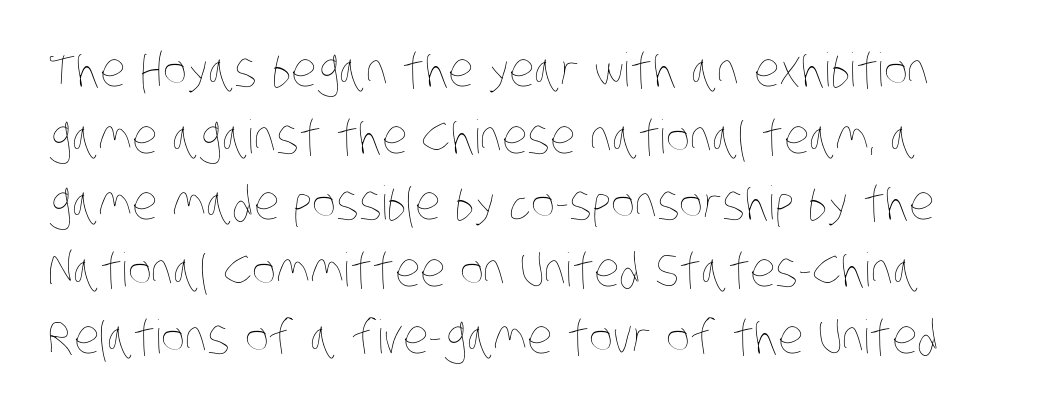
{"bold": "no", "weight": "thin", "width": "condensed", "stroke_contrast": "low", "x_height": "large", "monospaced": "no", "underline": "no", "line_spacing": "normal", "line_spacing_ratio": 1.45, "letter_spacing": "normal", "letter_spacing_em": 0.0, "glyph_px": 46}
